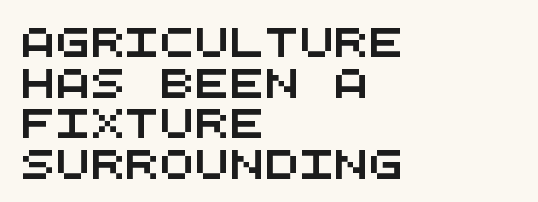
The image shows 29 px wide sans-serif type, monospaced; set left-aligned, normal line spacing (1.4x), normal letter spacing, not underlined; medium stroke contrast and a large x-height.
